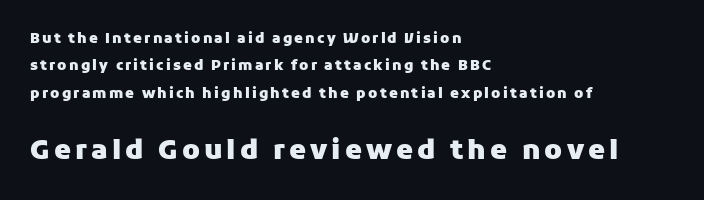
{"italic": "no", "bold": "yes", "underline": "no", "align": "left", "line_spacing": "loose", "line_spacing_ratio": 1.96, "larger_block": "second", "size_ratio": 1.93, "glyph_px": 27}
